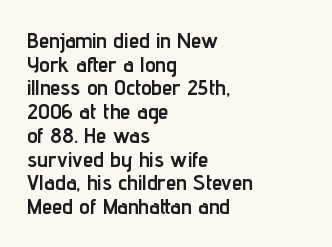
Q: Is the text bold? A: Yes.
Q: Is the text italic (slanted)? A: No, it is upright.
Q: Is the text underlined? A: No.
Q: How is the paragraph aligned? A: Left-aligned.
Q: Is the spacing between letters normal or unusually wide? A: Normal.
Q: Is the spacing between lines tight, normal or loose? A: Tight.
